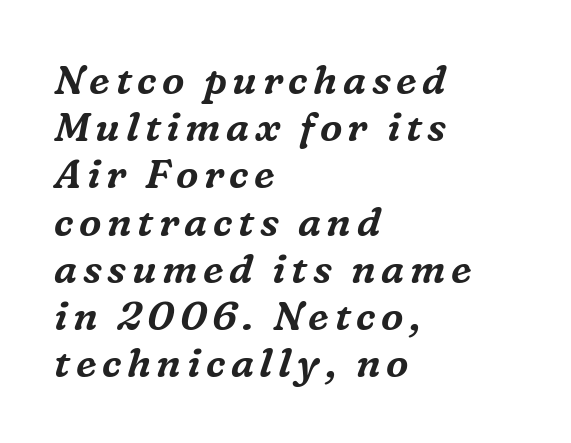
{"serif": "yes", "italic": "yes", "lean": "right", "slant_degrees": 16, "width": "normal", "stroke_contrast": "medium", "x_height": "medium", "monospaced": "no", "underline": "no", "align": "left", "line_spacing_ratio": 1.18, "glyph_px": 40}
